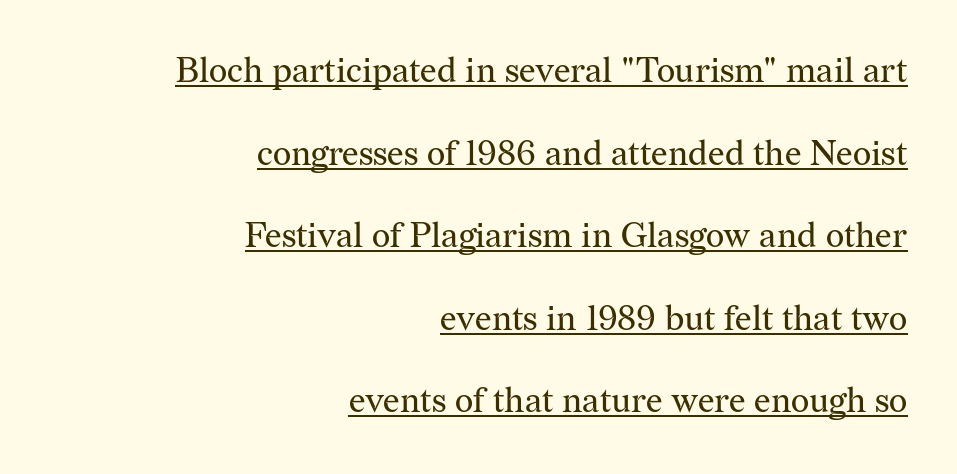
This block would shrink considerably if given ordinary leading; it's expanded now. The text was rendered using a seriffed face with decorative stroke endings. Here the designer chose a conventional face with non-uniform glyph widths. The paragraph has a hard right edge and a soft left edge. This rendering features underlined lettering.
